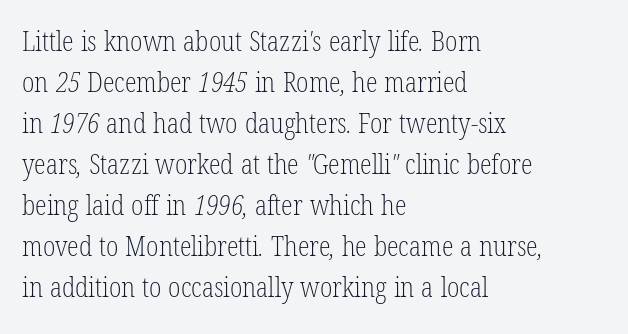
The letters look calm and open, with moderate or lighter stems. Reading down the block, your eye returns to a fixed left position each line. Look at the tracking — it's just the regular setting, nothing added. Rows of type keep a routine distance in the vertical direction. The space directly below the letters is spotless.
